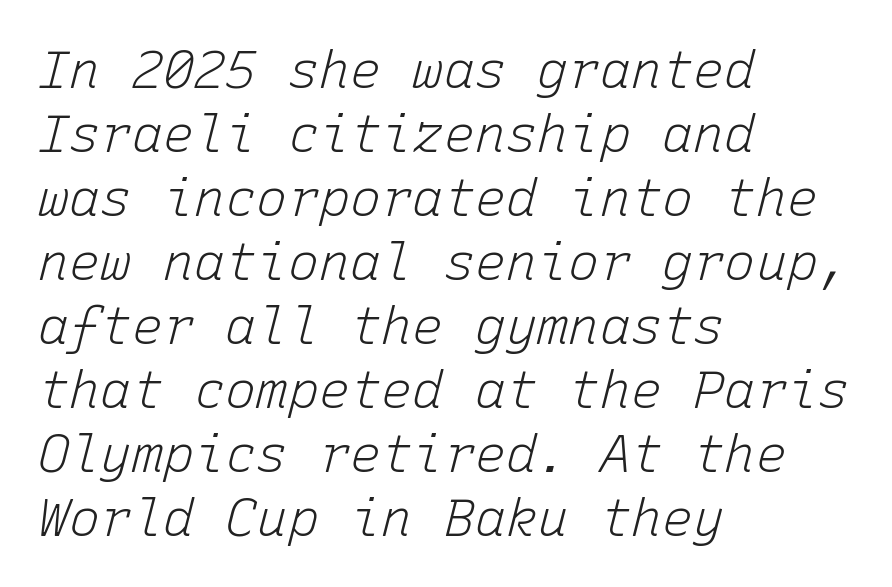
{"italic": "yes", "lean": "right", "slant_degrees": 15, "bold": "no", "weight": "light", "width": "normal", "stroke_contrast": "low", "x_height": "medium", "monospaced": "yes", "underline": "no", "align": "left", "line_spacing_ratio": 1.23, "letter_spacing": "normal", "letter_spacing_em": 0.0, "glyph_px": 52}
